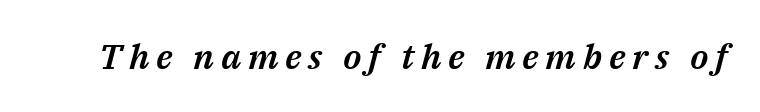
{"italic": "yes", "lean": "right", "slant_degrees": 14, "width": "normal", "stroke_contrast": "medium", "x_height": "medium", "monospaced": "no", "underline": "no", "glyph_px": 35}
